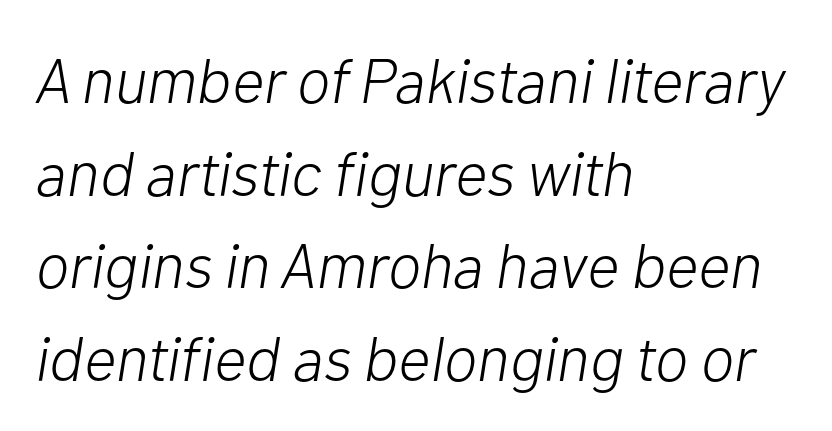
Q: Is the text bold? A: No.
Q: Is the text italic (slanted)? A: Yes, it leans right by about 10 degrees.
Q: Is the text underlined? A: No.
Q: How is the paragraph aligned? A: Left-aligned.
Q: Is the spacing between letters normal or unusually wide? A: Normal.
Q: Is the spacing between lines tight, normal or loose? A: Normal.
Q: Width (condensed, normal, or wide)? A: Normal.
Q: Stroke contrast? A: Low.
Q: x-height? A: Medium.
Q: Monospaced? A: No.
